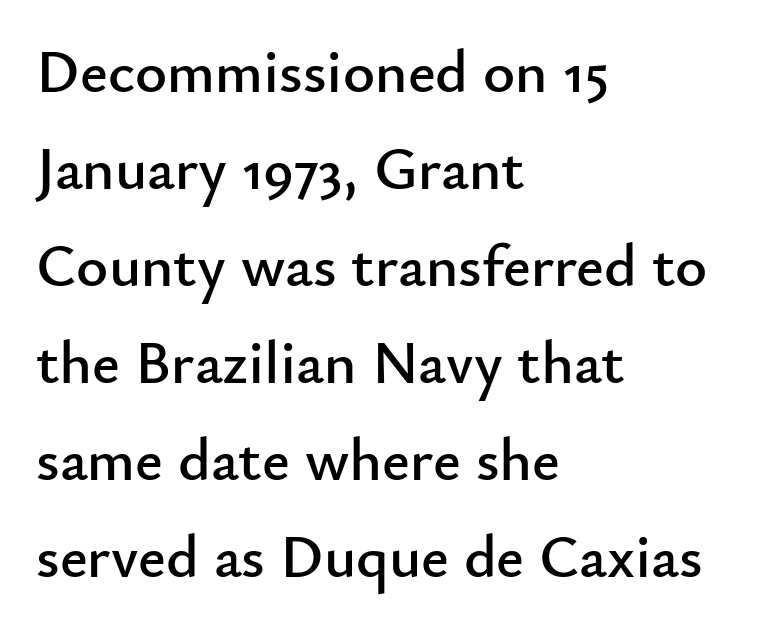
{"serif": "no", "italic": "no", "width": "normal", "stroke_contrast": "low", "x_height": "small", "monospaced": "no", "underline": "no", "align": "left", "line_spacing": "normal", "line_spacing_ratio": 1.59, "letter_spacing": "normal", "letter_spacing_em": 0.0, "glyph_px": 61}
